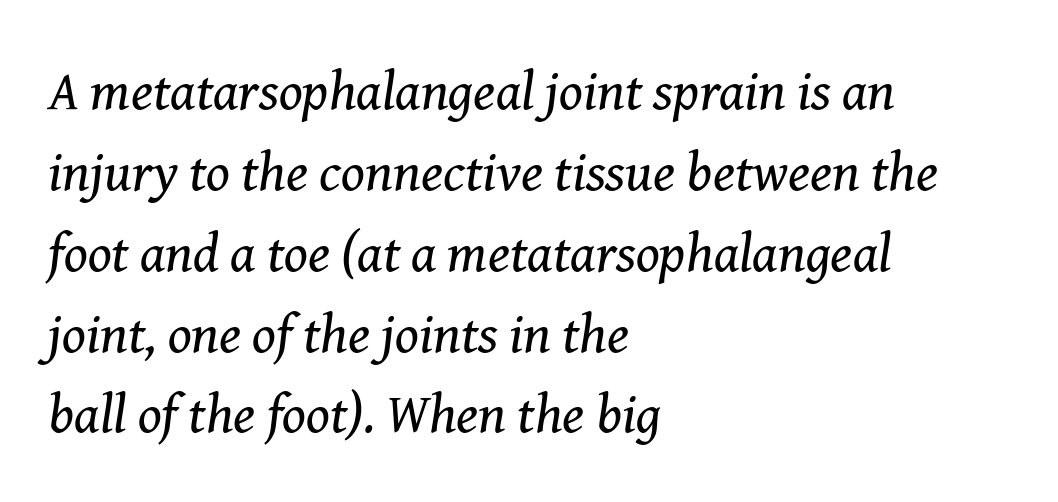
Any mark beneath the type? The region is blank. The typesetter chose a ragged-right arrangement here. Regarding serifs, this sample has them. Weight class: somewhere from thin through regular.
